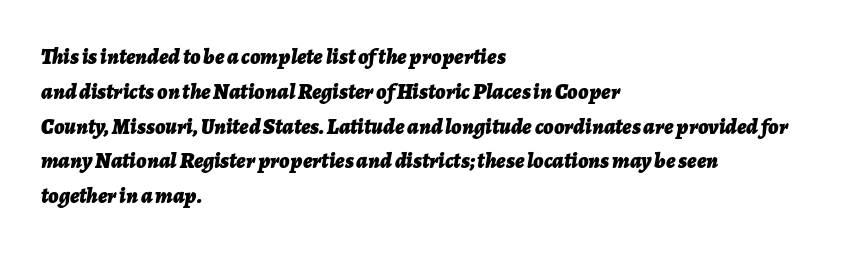
How would I describe the line gaps? Plain and ordinary. The horizontal fit of the characters is conventional and even. The face used here has a pronounced slope to its letters. The paragraph has a hard left edge and a soft right edge.
